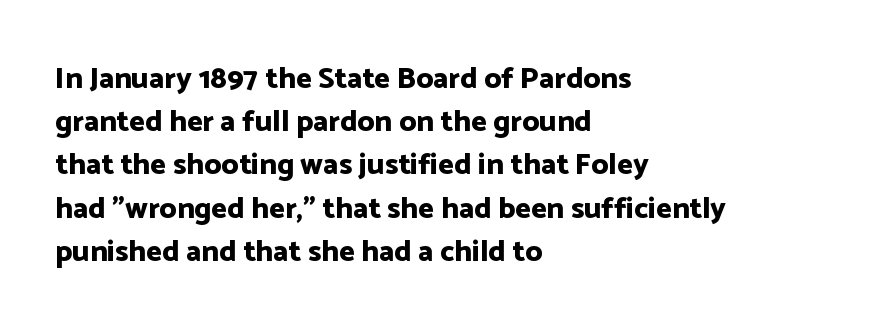
The image shows 30 px bold sans-serif type, upright; set left-aligned, normal line spacing (1.44x), normal letter spacing, not underlined; low stroke contrast and a medium x-height.
